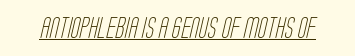
Q: Is the text bold? A: No.
Q: Is the text underlined? A: Yes.
Q: Is the spacing between letters normal or unusually wide? A: Normal.
